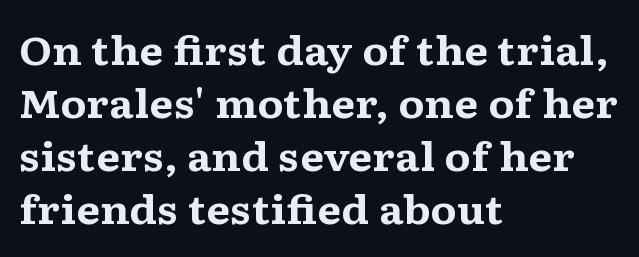
The image shows 39 px bold, wide serif type, upright; set left-aligned, normal line spacing (1.36x), normal letter spacing, not underlined; medium stroke contrast and a medium x-height.
